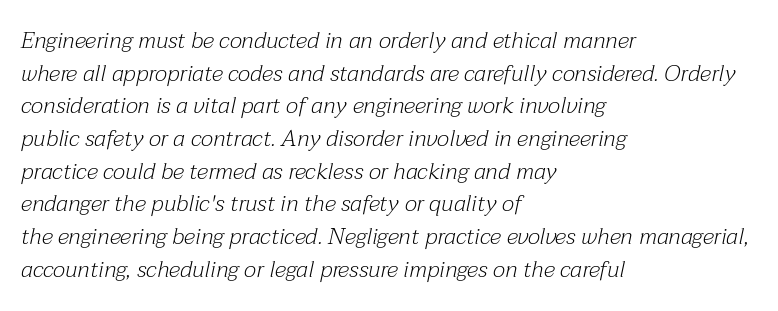
{"italic": "yes", "lean": "right", "slant_degrees": 12, "bold": "no", "underline": "no", "align": "left", "line_spacing": "normal", "line_spacing_ratio": 1.42, "letter_spacing": "normal", "letter_spacing_em": 0.0, "glyph_px": 23}
